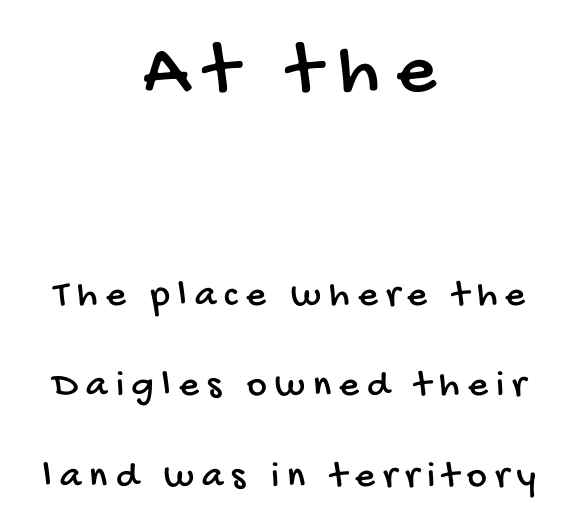
{"serif": "no", "width": "condensed", "stroke_contrast": "low", "x_height": "large", "monospaced": "no", "underline": "no", "align": "center", "line_spacing": "loose", "line_spacing_ratio": 2.38, "letter_spacing": "wide", "letter_spacing_em": 0.22, "larger_block": "first", "size_ratio": 2.03, "glyph_px": 77}
